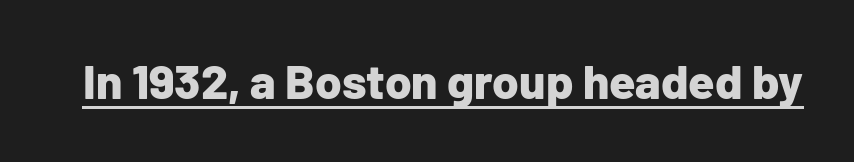
{"serif": "no", "italic": "no", "bold": "yes", "weight": "bold", "width": "normal", "stroke_contrast": "low", "x_height": "medium", "monospaced": "no", "underline": "yes", "letter_spacing": "normal", "letter_spacing_em": 0.0, "glyph_px": 48}
